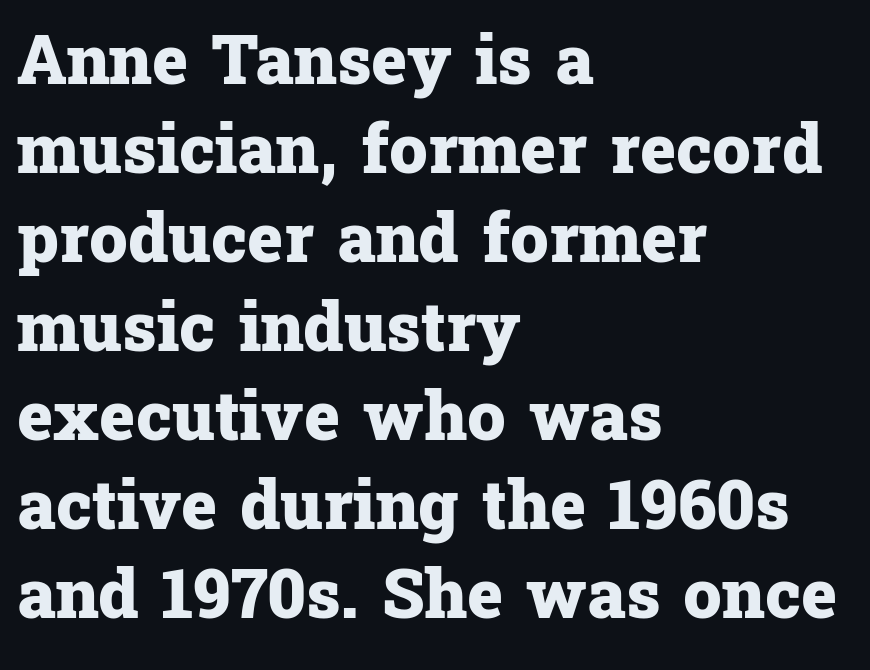
Heavy-handed strokes throughout: this text is bold. Is this a fixed-width face? No — the glyphs have proportional, varying widths. A typesetter would call this leading conventional body-copy spacing. Beneath every word, the page is bare. In CSS terms this would be text-align: left.
